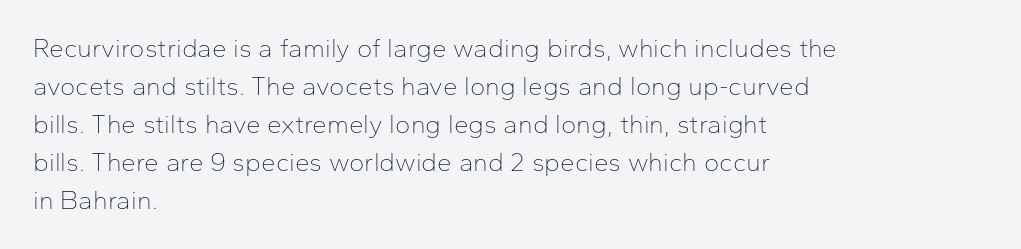
Visually the block forms a straight wall on the left and a jagged coastline on the right. Caption: standard tracking, unaltered. The type sits square on the baseline with zero lean. Weight: not bold — regular or lighter.
